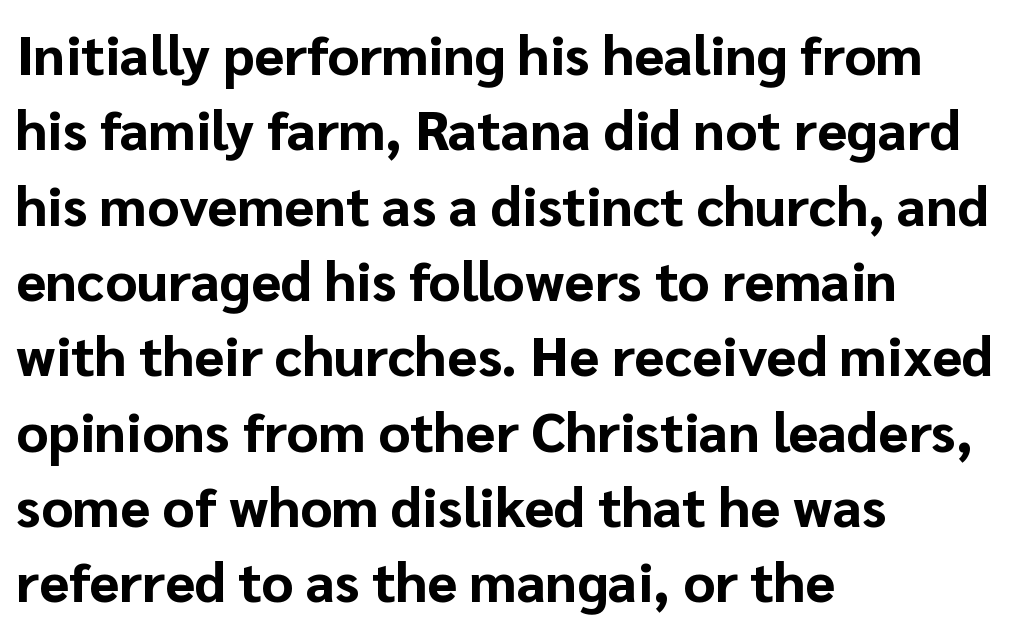
The image shows 55 px bold sans-serif type, upright; set left-aligned, normal line spacing (1.37x), normal letter spacing, not underlined; low stroke contrast and a medium x-height.
